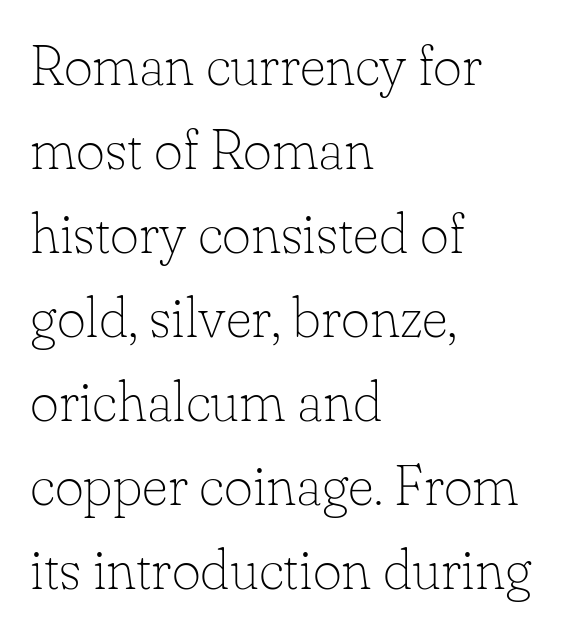
Q: Is the text bold? A: No.
Q: Is the text italic (slanted)? A: No, it is upright.
Q: Is the typeface a serif or a sans-serif typeface? A: Serif.
Q: Is the text underlined? A: No.
Q: How is the paragraph aligned? A: Left-aligned.
Q: Is the spacing between letters normal or unusually wide? A: Normal.
Q: Is the spacing between lines tight, normal or loose? A: Normal.
Q: Width (condensed, normal, or wide)? A: Normal.
Q: Stroke contrast? A: Low.
Q: x-height? A: Small.
Q: Monospaced? A: No.
